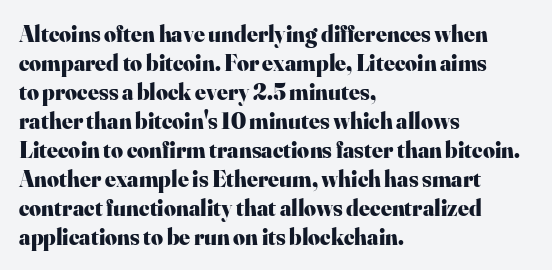
Q: Is the text bold? A: Yes.
Q: Is the text italic (slanted)? A: No, it is upright.
Q: Is the text underlined? A: No.
Q: How is the paragraph aligned? A: Left-aligned.
Q: Is the spacing between letters normal or unusually wide? A: Normal.
Q: Is the spacing between lines tight, normal or loose? A: Normal.
